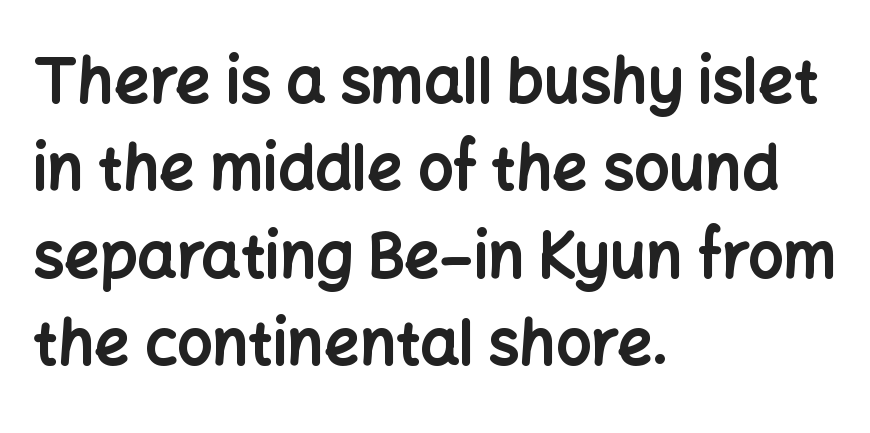
{"serif": "no", "italic": "no", "bold": "yes", "weight": "bold", "width": "normal", "stroke_contrast": "low", "x_height": "medium", "monospaced": "no", "underline": "no", "align": "left", "line_spacing": "normal", "line_spacing_ratio": 1.41, "letter_spacing": "normal", "letter_spacing_em": 0.0, "glyph_px": 62}
